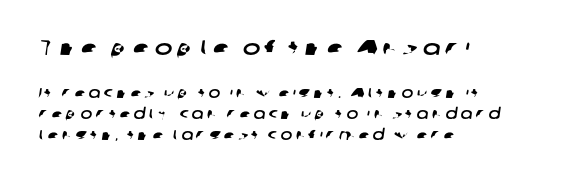
{"underline": "no", "align": "left", "line_spacing": "normal", "line_spacing_ratio": 1.51, "letter_spacing": "wide", "letter_spacing_em": 0.24, "larger_block": "first", "size_ratio": 1.5, "glyph_px": 21}
